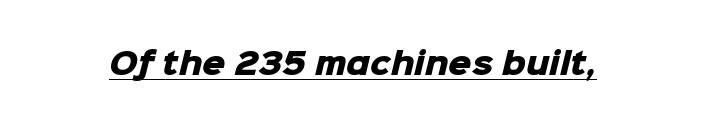
The image shows 29 px heavy sans-serif type; set normal letter spacing, underlined; low stroke contrast and a medium x-height.
